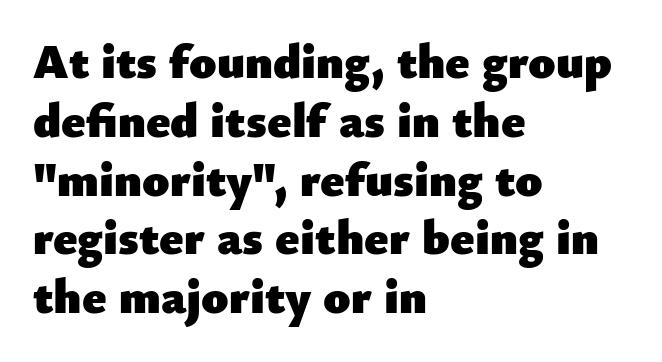
{"serif": "no", "italic": "no", "bold": "yes", "weight": "heavy", "width": "normal", "stroke_contrast": "low", "x_height": "small", "monospaced": "no", "underline": "no", "align": "left", "line_spacing_ratio": 1.2, "letter_spacing": "normal", "letter_spacing_em": 0.0, "glyph_px": 49}
